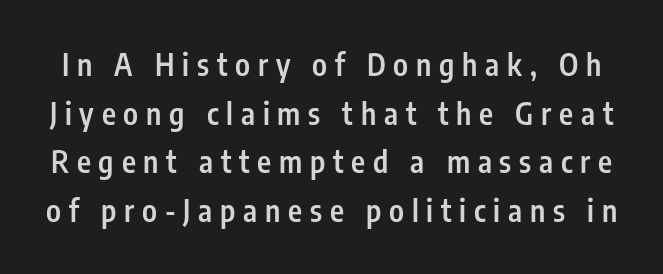
The image shows 30 px semibold, condensed sans-serif type, upright; set normal line spacing (1.62x), unusually wide letter spacing (+0.26 em), not underlined; low stroke contrast and a medium x-height.
